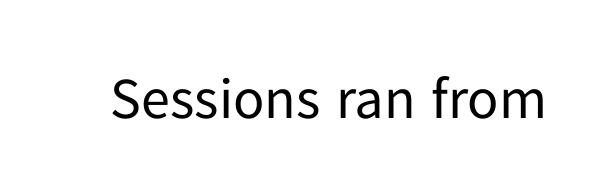
Q: Is the text bold? A: No.
Q: Is the text italic (slanted)? A: No, it is upright.
Q: Is the typeface a serif or a sans-serif typeface? A: Sans-serif.
Q: Is the text underlined? A: No.
Q: Is the spacing between letters normal or unusually wide? A: Normal.
Q: Width (condensed, normal, or wide)? A: Normal.
Q: Stroke contrast? A: Low.
Q: x-height? A: Medium.
Q: Monospaced? A: No.
